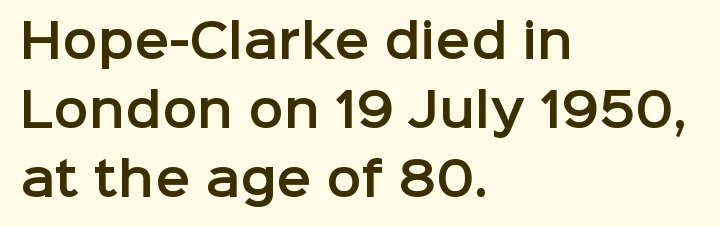
Q: Is the text italic (slanted)? A: No, it is upright.
Q: Is the typeface a serif or a sans-serif typeface? A: Sans-serif.
Q: Is the text underlined? A: No.
Q: How is the paragraph aligned? A: Left-aligned.
Q: Is the spacing between letters normal or unusually wide? A: Normal.
Q: Is the spacing between lines tight, normal or loose? A: Normal.
Q: Width (condensed, normal, or wide)? A: Normal.
Q: Stroke contrast? A: Low.
Q: x-height? A: Medium.
Q: Monospaced? A: No.
